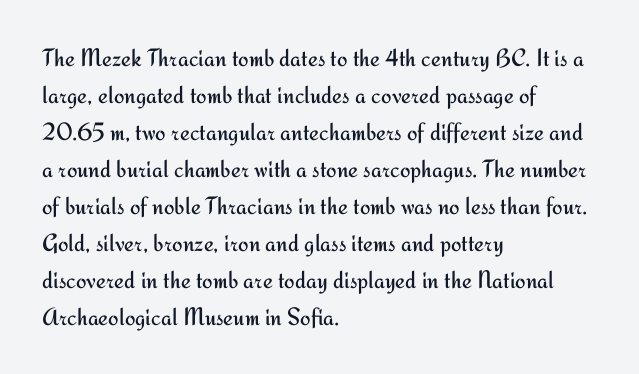
Q: Is the text bold? A: No.
Q: Is the text italic (slanted)? A: No, it is upright.
Q: Is the text underlined? A: No.
Q: How is the paragraph aligned? A: Left-aligned.
Q: Is the spacing between letters normal or unusually wide? A: Normal.
Q: Is the spacing between lines tight, normal or loose? A: Normal.
